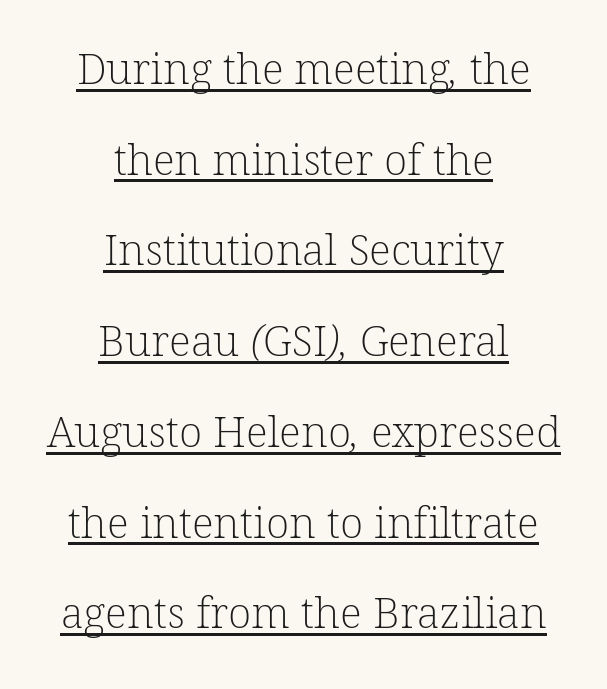
{"serif": "yes", "bold": "no", "weight": "light", "width": "normal", "stroke_contrast": "low", "x_height": "medium", "monospaced": "no", "underline": "yes", "align": "center", "line_spacing": "loose", "line_spacing_ratio": 2.11, "letter_spacing": "normal", "letter_spacing_em": 0.0, "glyph_px": 43}
